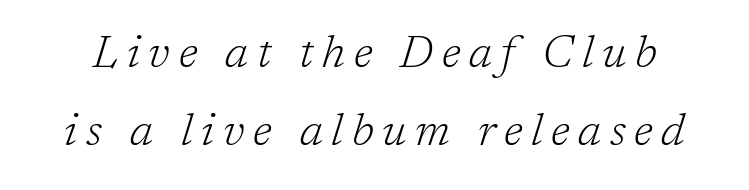
{"serif": "yes", "italic": "yes", "lean": "right", "slant_degrees": 17, "bold": "no", "weight": "light", "width": "normal", "stroke_contrast": "low", "x_height": "medium", "monospaced": "no", "underline": "no", "line_spacing_ratio": 1.73, "glyph_px": 45}
